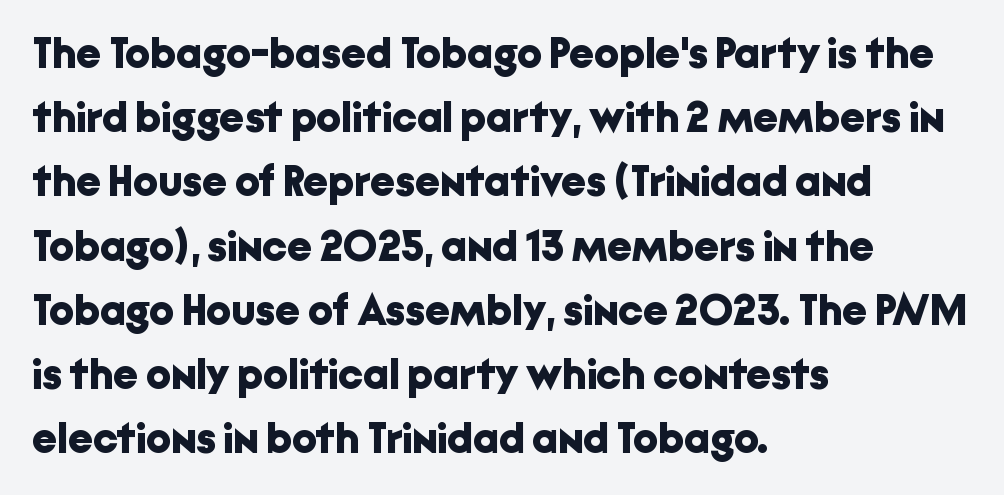
{"serif": "no", "italic": "no", "bold": "yes", "weight": "bold", "width": "normal", "stroke_contrast": "low", "x_height": "medium", "monospaced": "no", "underline": "no", "align": "left", "line_spacing": "normal", "line_spacing_ratio": 1.46, "letter_spacing": "normal", "letter_spacing_em": 0.0, "glyph_px": 44}
